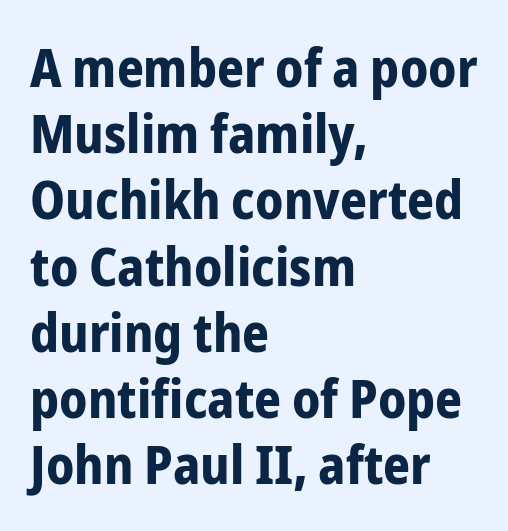
Each row of text sits above clean, open space. The rendering uses natural spacing where letterforms have individual widths. Left-aligned paragraph, ragged on the right. The specimen reads as upright at a glance. What's the leading like? Ordinary, nothing unusual.
